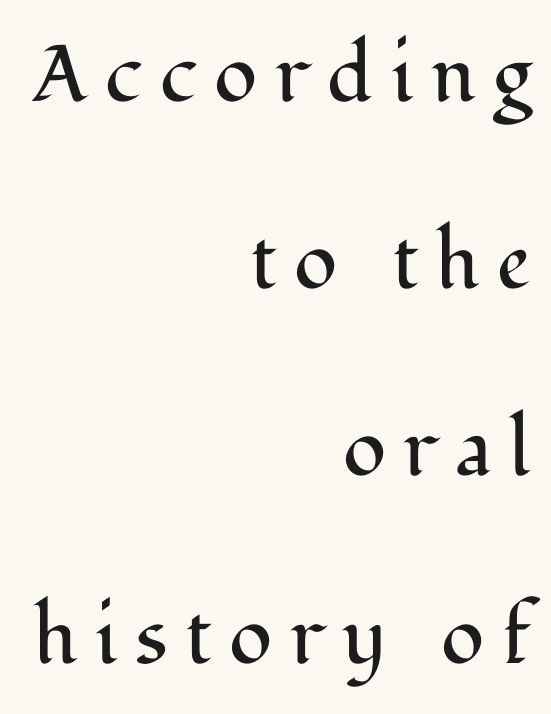
{"serif": "yes", "italic": "no", "bold": "no", "weight": "regular", "width": "normal", "stroke_contrast": "medium", "x_height": "medium", "monospaced": "no", "underline": "no", "align": "right", "line_spacing": "loose", "line_spacing_ratio": 2.34, "letter_spacing": "wide", "letter_spacing_em": 0.22, "glyph_px": 80}
